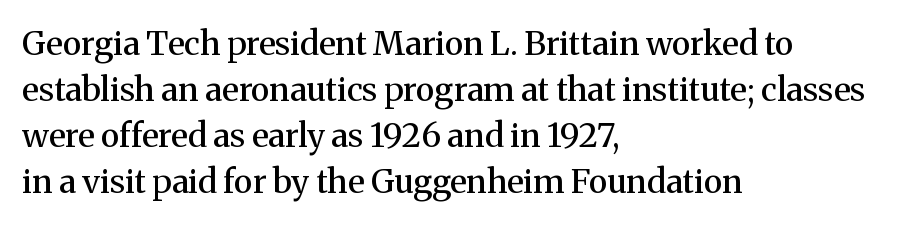
The image shows 33 px semibold serif type, upright; set left-aligned, normal line spacing (1.39x), normal letter spacing, not underlined; medium stroke contrast and a medium x-height.
